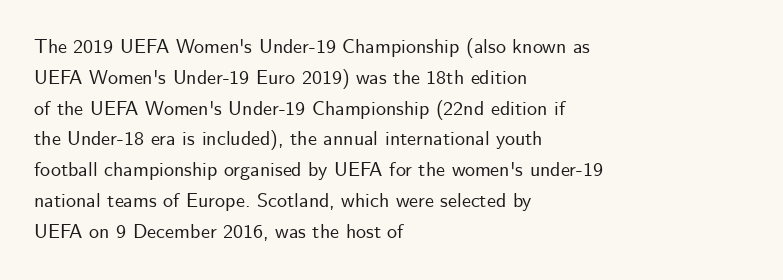
Q: Is the text italic (slanted)? A: No, it is upright.
Q: Is the text underlined? A: No.
Q: How is the paragraph aligned? A: Left-aligned.
Q: Is the spacing between letters normal or unusually wide? A: Normal.
Q: Is the spacing between lines tight, normal or loose? A: Normal.
